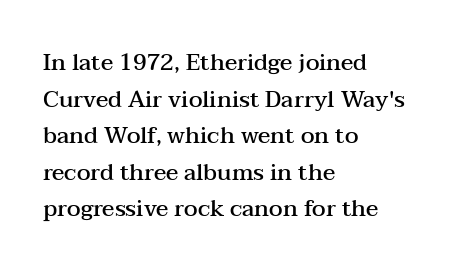
The image shows 23 px text type, upright; set left-aligned, normal line spacing (1.59x), normal letter spacing, not underlined.
